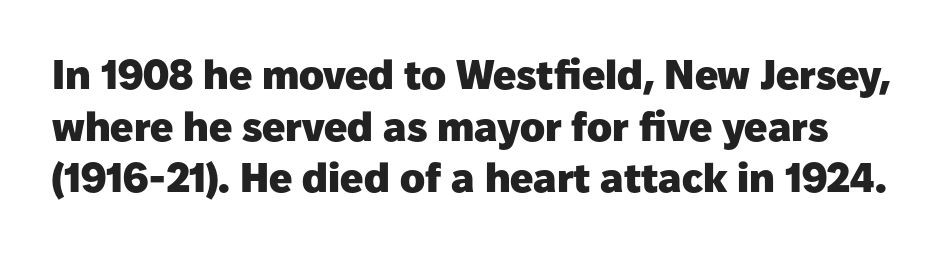
{"serif": "no", "italic": "no", "bold": "yes", "weight": "heavy", "width": "normal", "stroke_contrast": "low", "x_height": "medium", "monospaced": "no", "underline": "no", "line_spacing": "normal", "line_spacing_ratio": 1.26, "letter_spacing": "normal", "letter_spacing_em": 0.0, "glyph_px": 41}
